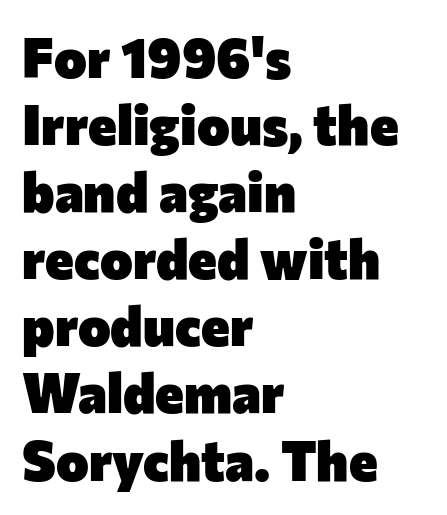
{"serif": "no", "italic": "no", "bold": "yes", "weight": "heavy", "width": "normal", "stroke_contrast": "low", "x_height": "medium", "monospaced": "no", "underline": "no", "align": "left", "line_spacing_ratio": 1.22, "letter_spacing": "normal", "letter_spacing_em": 0.0, "glyph_px": 55}
